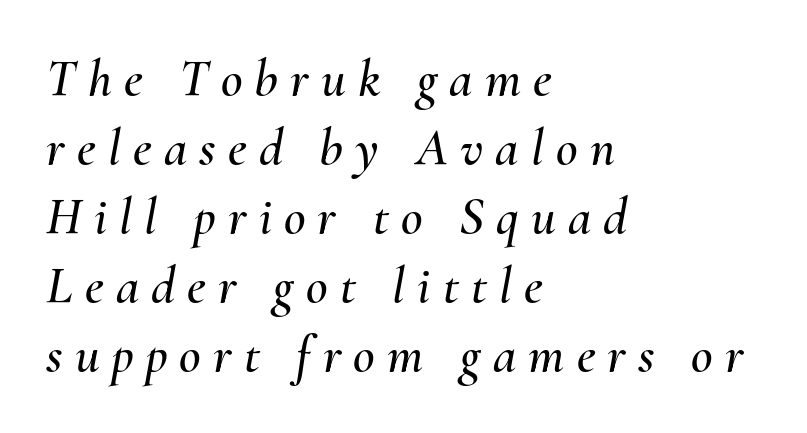
Teacher's note: observe the even left margin — that is flush-left alignment. Each row of text sits above clean, open space. The rendering applies a slant to the glyphs. The line texture is sparse and dotted thanks to wide tracking. Do the characters align in a grid? No, the font is proportional. Honestly, the row spacing looks completely unremarkable.
